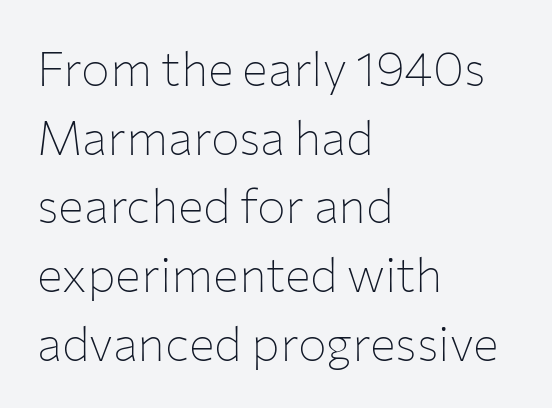
The image shows 48 px thin sans-serif type, upright; set left-aligned, normal line spacing (1.43x), normal letter spacing, not underlined; low stroke contrast and a medium x-height.
